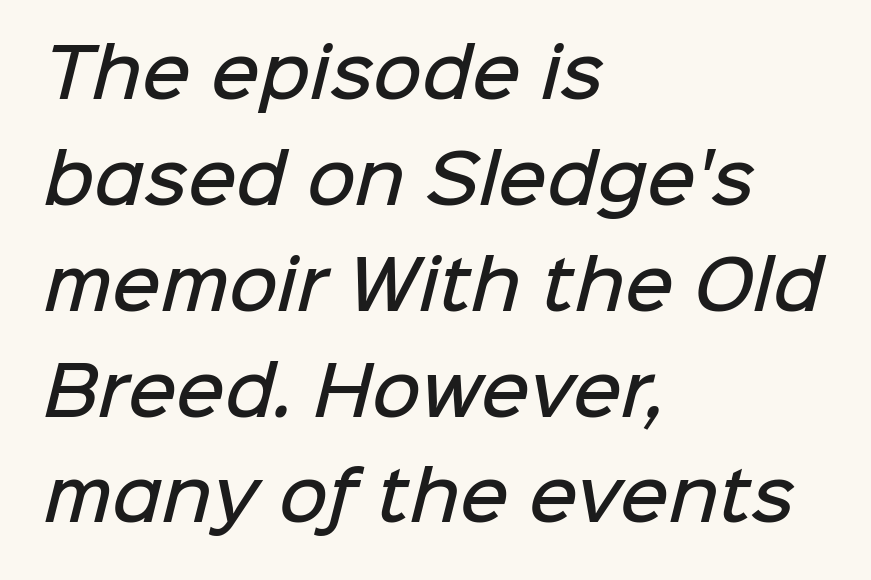
{"serif": "no", "bold": "semi", "weight": "semibold", "width": "normal", "stroke_contrast": "low", "x_height": "medium", "monospaced": "no", "underline": "no", "align": "left", "line_spacing": "normal", "line_spacing_ratio": 1.58, "letter_spacing": "normal", "letter_spacing_em": 0.0, "glyph_px": 67}
